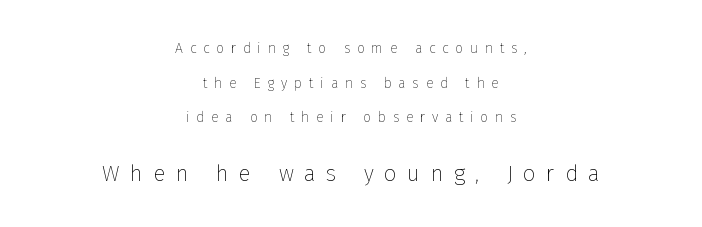
The image shows 22 px text type, upright; set centered, loose line spacing (2.47x), unusually wide letter spacing (+0.48 em), not underlined; the second (bottom) block is 1.57x larger.
